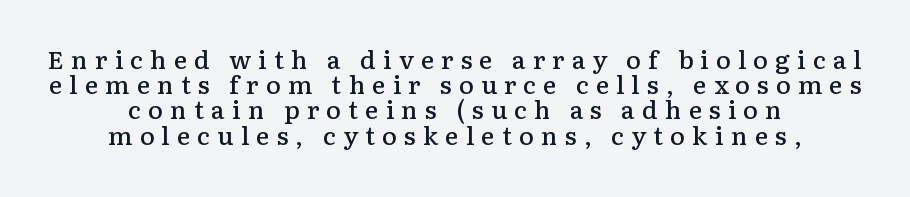
Q: Is the text bold? A: Semi-bold.
Q: Is the text italic (slanted)? A: No, it is upright.
Q: Is the text underlined? A: No.
Q: How is the paragraph aligned? A: Centered.
Q: Is the spacing between letters normal or unusually wide? A: Unusually wide.
Q: Is the spacing between lines tight, normal or loose? A: Tight.
